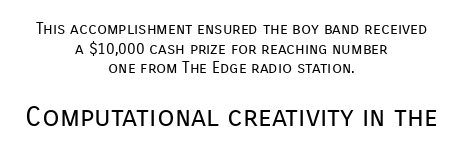
{"serif": "no", "italic": "no", "bold": "no", "weight": "regular", "width": "normal", "stroke_contrast": "low", "x_height": "medium", "monospaced": "no", "underline": "no", "align": "center", "line_spacing_ratio": 1.22, "letter_spacing": "normal", "letter_spacing_em": 0.0, "larger_block": "second", "size_ratio": 1.75, "glyph_px": 28}
